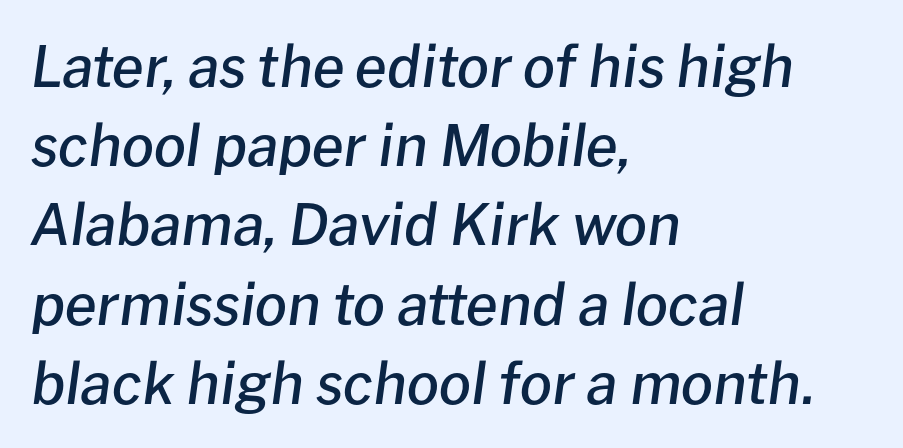
The baseline area is clear. These lines were composed using italics. Leftover space on each line is placed entirely after the last word. A semibold gives these letters moderate extra thickness, short of bold.
